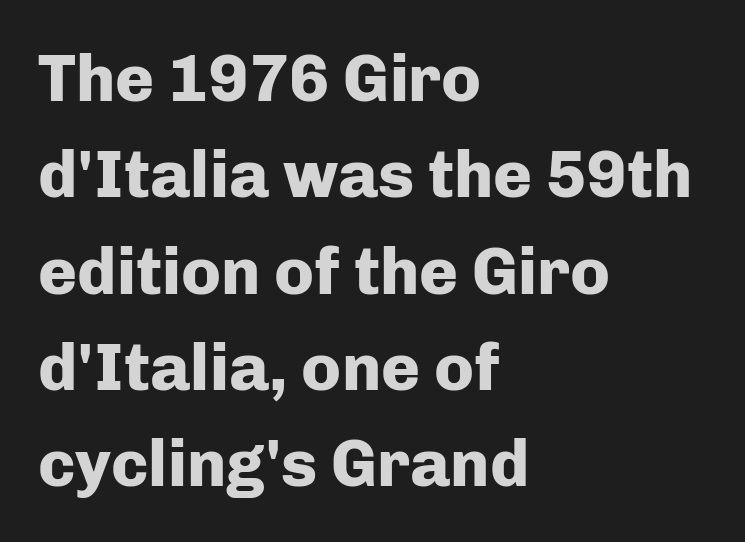
Q: Is the text bold? A: Yes.
Q: Is the text italic (slanted)? A: No, it is upright.
Q: Is the typeface a serif or a sans-serif typeface? A: Sans-serif.
Q: Is the text underlined? A: No.
Q: How is the paragraph aligned? A: Left-aligned.
Q: Is the spacing between letters normal or unusually wide? A: Normal.
Q: Is the spacing between lines tight, normal or loose? A: Normal.
Q: Width (condensed, normal, or wide)? A: Normal.
Q: Stroke contrast? A: Low.
Q: x-height? A: Medium.
Q: Monospaced? A: No.
